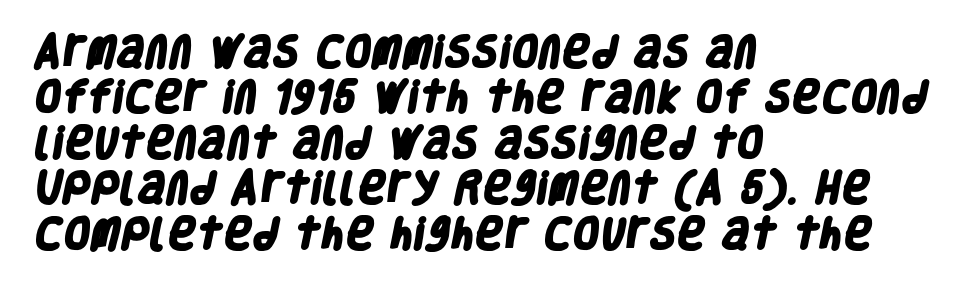
Each word holds together tightly as a unit, with standard inter-letter gaps. Check under the words: just untouched page. Weight check: bold — yes, fully. The lines sit at an ordinary, default distance from one another. To sum up the face: it is a sans, with no serifs. The typesetter chose a ragged-right arrangement here.
